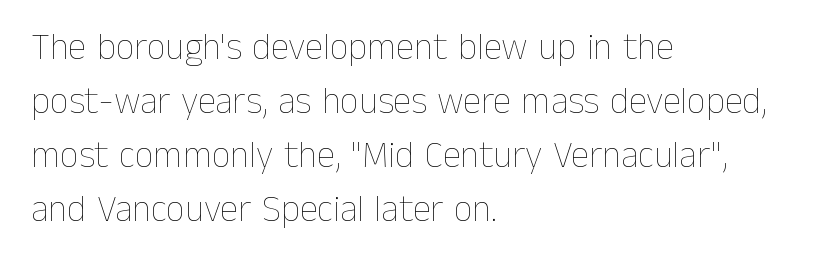
The image shows 37 px thin type, upright; set left-aligned, normal line spacing (1.46x), normal letter spacing, not underlined; low stroke contrast and a medium x-height.
